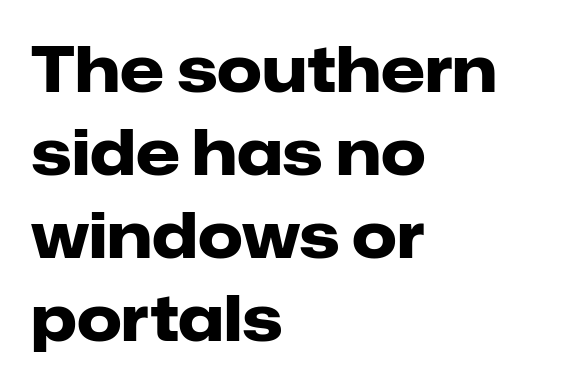
{"serif": "no", "italic": "no", "bold": "yes", "weight": "heavy", "width": "normal", "stroke_contrast": "low", "x_height": "medium", "monospaced": "no", "underline": "no", "align": "left", "line_spacing": "normal", "line_spacing_ratio": 1.32, "letter_spacing": "normal", "letter_spacing_em": 0.0, "glyph_px": 63}
